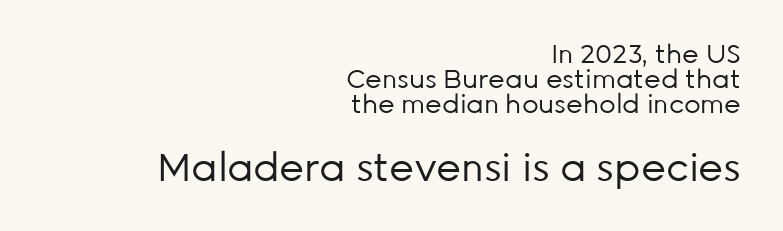
The image shows 39 px regular-weight sans-serif type, upright; set right-aligned, tight line spacing (0.97x), normal letter spacing, not underlined; the second (bottom) block is 1.5x larger; low stroke contrast and a medium x-height.
